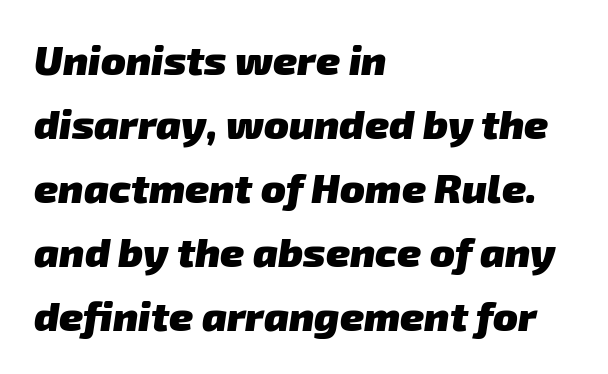
Varying glyph widths throughout — classic text-font behaviour. Typesetter's note: full bold, strokes at maximum text heaviness. All the whitespace from short lines collects on the right. The rendering uses a moderate line-height, typical for paragraphs. Serifs: no, the terminals of the letterforms are clean. Caption: standard tracking, unaltered.
